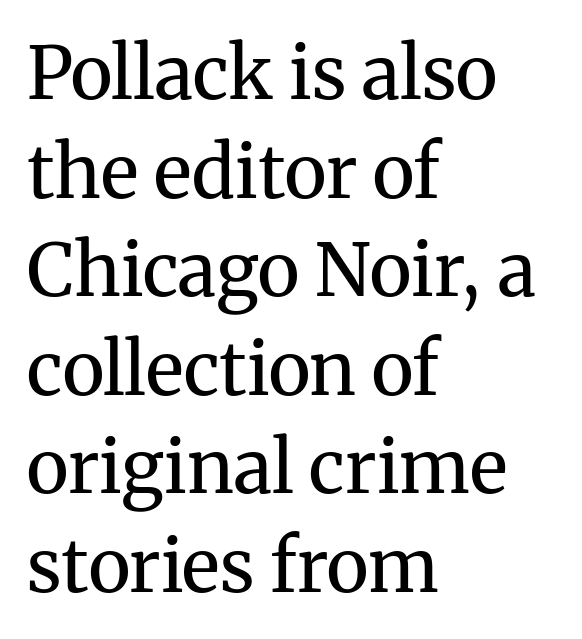
The image shows 73 px regular-weight serif type, upright; set left-aligned, normal line spacing (1.35x), normal letter spacing, not underlined; medium stroke contrast and a medium x-height.
